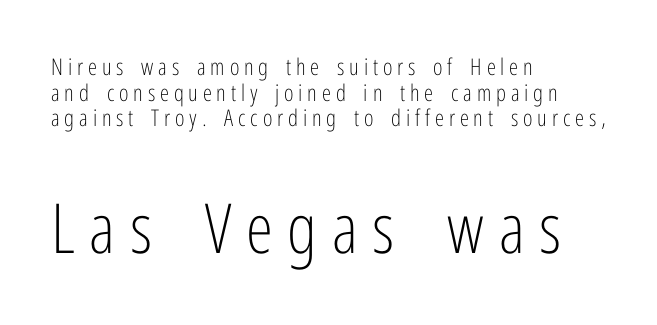
The image shows 69 px light, condensed sans-serif type, upright; set left-aligned, tight line spacing (1.11x), unusually wide letter spacing (+0.21 em), not underlined; the second (bottom) block is 3.0x larger; low stroke contrast and a medium x-height.
